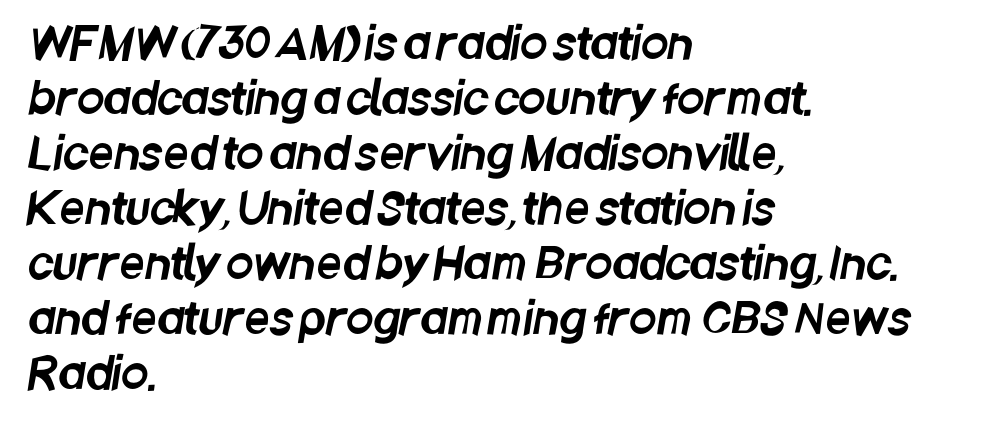
The image shows 44 px condensed sans-serif type; set left-aligned, normal line spacing (1.25x), normal letter spacing, not underlined; low stroke contrast and a large x-height.
